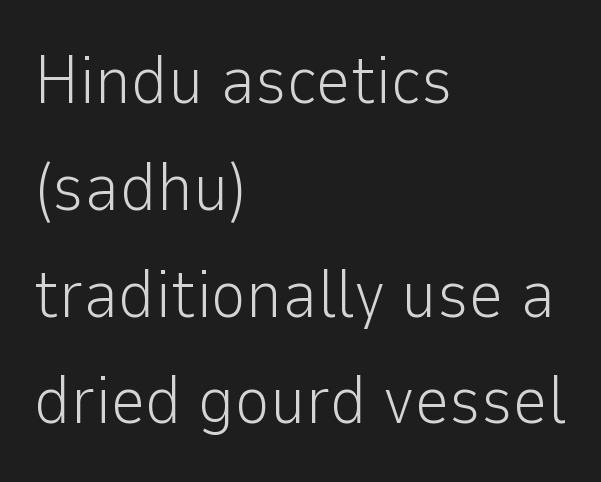
{"serif": "no", "italic": "no", "bold": "no", "weight": "light", "width": "normal", "stroke_contrast": "low", "x_height": "medium", "monospaced": "no", "underline": "no", "align": "left", "line_spacing": "normal", "line_spacing_ratio": 1.57, "letter_spacing": "normal", "letter_spacing_em": 0.0, "glyph_px": 68}
